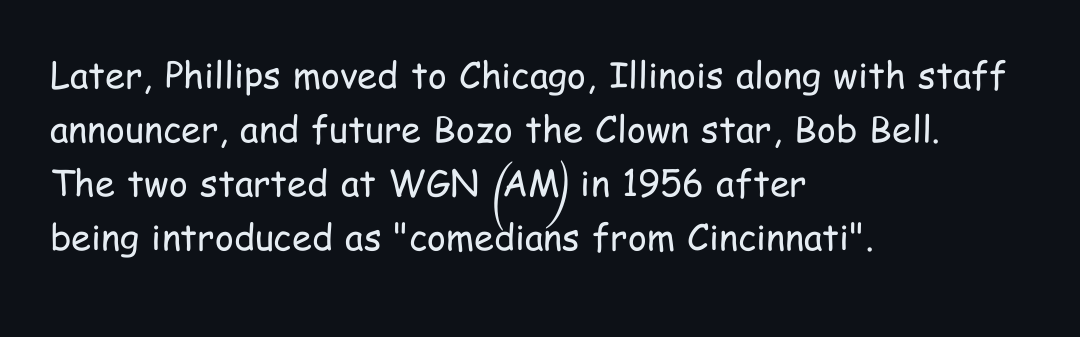
{"serif": "no", "italic": "no", "bold": "no", "weight": "regular", "width": "condensed", "stroke_contrast": "low", "x_height": "medium", "monospaced": "no", "underline": "no", "align": "left", "line_spacing": "normal", "line_spacing_ratio": 1.5, "letter_spacing": "normal", "letter_spacing_em": 0.0, "glyph_px": 36}
